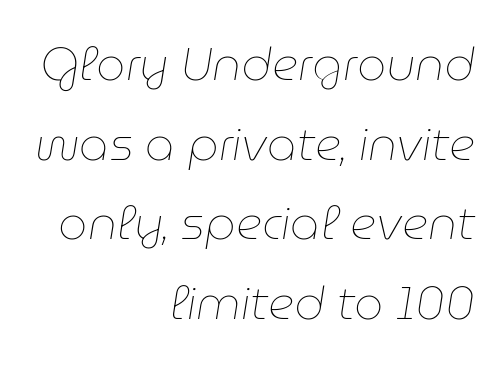
{"italic": "yes", "lean": "right", "slant_degrees": 9, "bold": "no", "weight": "thin", "width": "normal", "stroke_contrast": "low", "x_height": "medium", "monospaced": "no", "underline": "no", "align": "right", "line_spacing_ratio": 1.73, "letter_spacing": "normal", "letter_spacing_em": 0.0, "glyph_px": 46}
